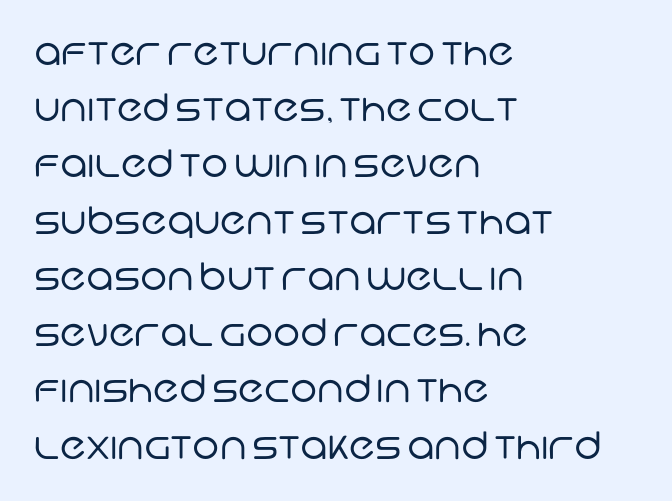
Q: Is the text bold? A: No.
Q: Is the typeface a serif or a sans-serif typeface? A: Sans-serif.
Q: Is the text underlined? A: No.
Q: How is the paragraph aligned? A: Left-aligned.
Q: Is the spacing between letters normal or unusually wide? A: Normal.
Q: Is the spacing between lines tight, normal or loose? A: Normal.
Q: Width (condensed, normal, or wide)? A: Normal.
Q: Stroke contrast? A: Low.
Q: x-height? A: Large.
Q: Monospaced? A: No.
